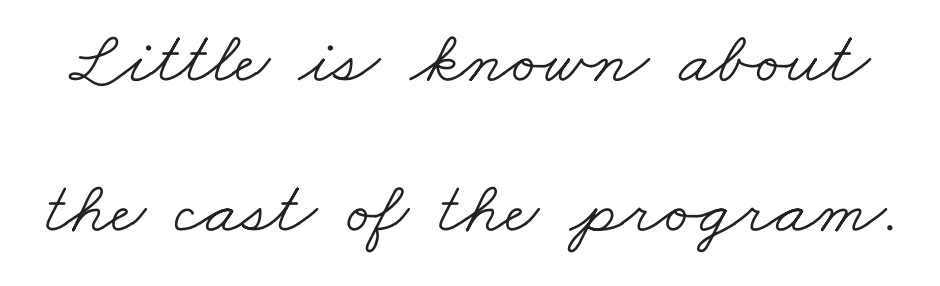
{"serif": "yes", "bold": "no", "weight": "light", "width": "wide", "stroke_contrast": "low", "x_height": "small", "monospaced": "no", "underline": "no", "line_spacing": "loose", "line_spacing_ratio": 2.0, "letter_spacing": "normal", "letter_spacing_em": 0.0, "glyph_px": 75}
